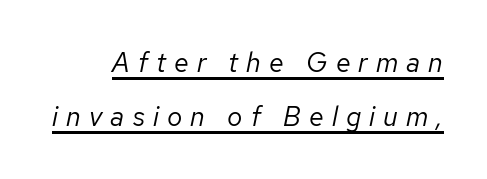
Q: Is the text bold? A: No.
Q: Is the text italic (slanted)? A: Yes, it leans right by about 12 degrees.
Q: Is the text underlined? A: Yes.
Q: Is the spacing between letters normal or unusually wide? A: Unusually wide.
Q: Is the spacing between lines tight, normal or loose? A: Loose.
